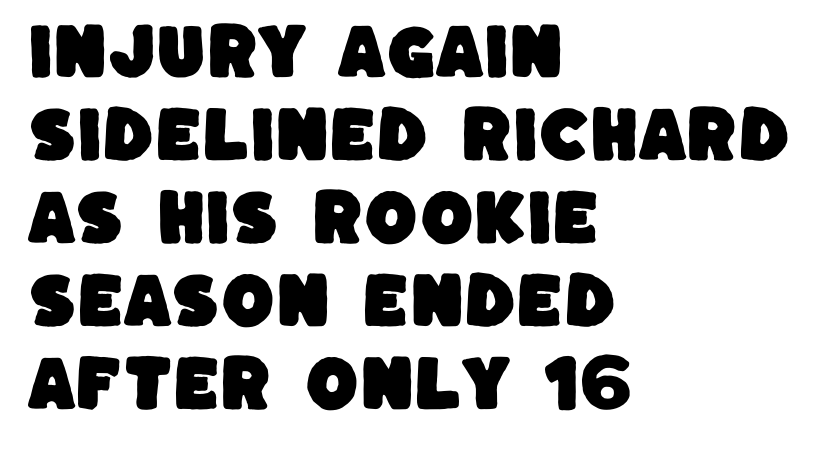
{"serif": "no", "width": "normal", "stroke_contrast": "low", "x_height": "large", "monospaced": "no", "underline": "no", "align": "left", "line_spacing": "normal", "line_spacing_ratio": 1.36, "letter_spacing": "normal", "letter_spacing_em": 0.0, "glyph_px": 61}
